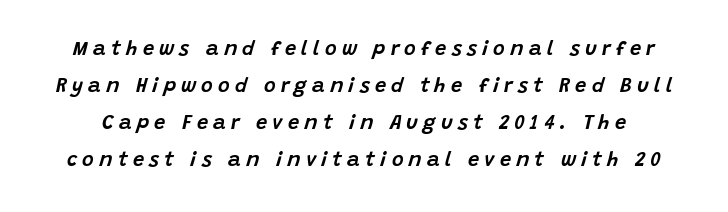
Q: Is the text italic (slanted)? A: Yes, it leans right by about 15 degrees.
Q: Is the text underlined? A: No.
Q: Is the spacing between letters normal or unusually wide? A: Unusually wide.
